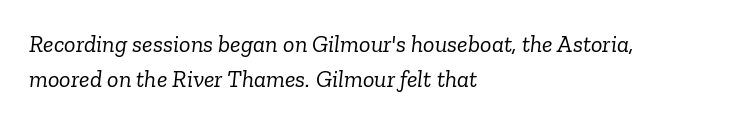
Beneath every word, the page is bare. The type is set solid horizontally, with unmodified tracking. The rendering uses a moderate line-height, typical for paragraphs. The weight would be labelled regular, book, light, or lighter still. Alignment: flush left.
